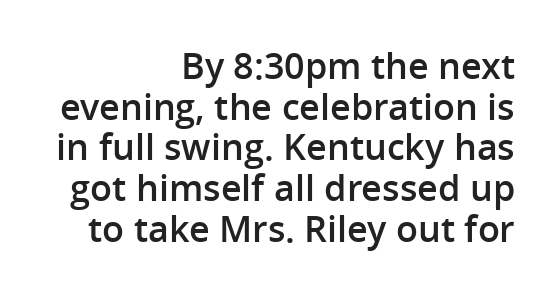
Q: Is the text bold? A: Semi-bold.
Q: Is the text italic (slanted)? A: No, it is upright.
Q: Is the typeface a serif or a sans-serif typeface? A: Sans-serif.
Q: Is the text underlined? A: No.
Q: How is the paragraph aligned? A: Right-aligned.
Q: Is the spacing between letters normal or unusually wide? A: Normal.
Q: Is the spacing between lines tight, normal or loose? A: Tight.
Q: Width (condensed, normal, or wide)? A: Normal.
Q: Stroke contrast? A: Low.
Q: x-height? A: Medium.
Q: Monospaced? A: No.
